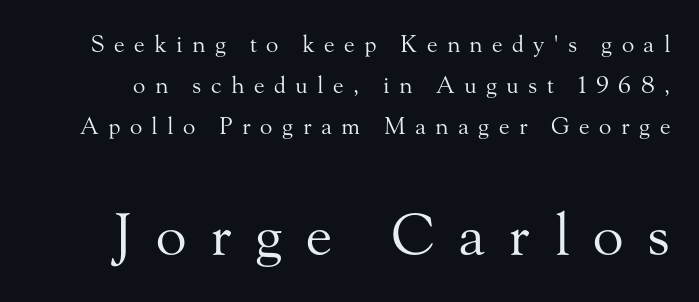
Q: Is the text bold? A: No.
Q: Is the text italic (slanted)? A: No, it is upright.
Q: Is the typeface a serif or a sans-serif typeface? A: Serif.
Q: Is the text underlined? A: No.
Q: Is the spacing between letters normal or unusually wide? A: Unusually wide.
Q: Which block of text is set in a larger size, the first (top) or the second (bottom)? A: The second (bottom) one.
Q: Width (condensed, normal, or wide)? A: Normal.
Q: Stroke contrast? A: Medium.
Q: x-height? A: Small.
Q: Monospaced? A: No.
